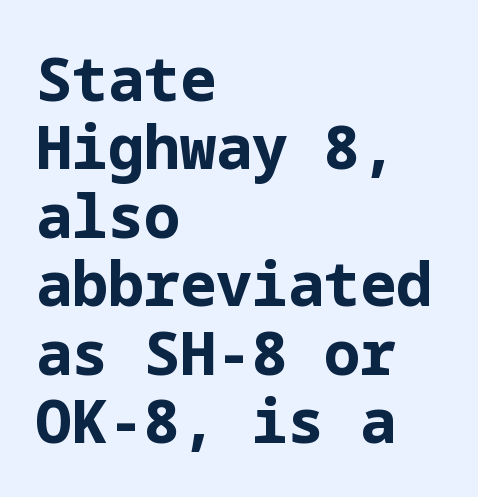
Q: Is the text bold? A: Yes.
Q: Is the text italic (slanted)? A: No, it is upright.
Q: Is the typeface a serif or a sans-serif typeface? A: Sans-serif.
Q: Is the text underlined? A: No.
Q: How is the paragraph aligned? A: Left-aligned.
Q: Is the spacing between letters normal or unusually wide? A: Normal.
Q: Is the spacing between lines tight, normal or loose? A: Tight.
Q: Width (condensed, normal, or wide)? A: Normal.
Q: Stroke contrast? A: Low.
Q: x-height? A: Medium.
